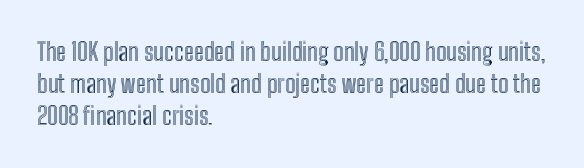
Q: Is the text italic (slanted)? A: No, it is upright.
Q: Is the text underlined? A: No.
Q: How is the paragraph aligned? A: Left-aligned.
Q: Is the spacing between letters normal or unusually wide? A: Normal.
Q: Is the spacing between lines tight, normal or loose? A: Normal.
